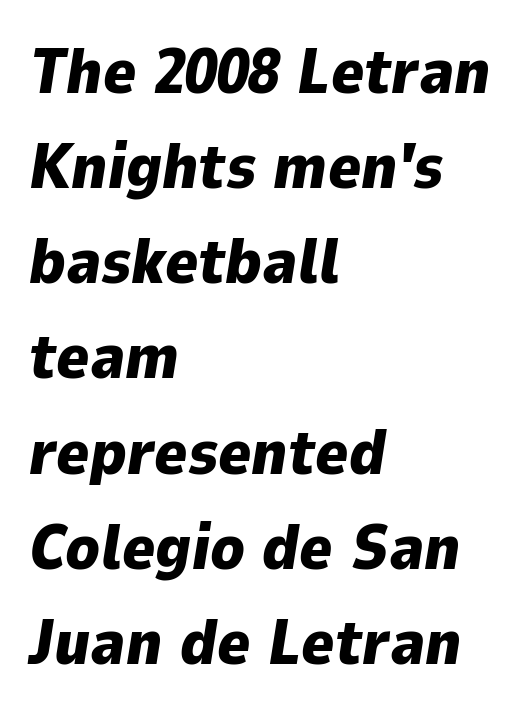
Q: Is the text bold? A: Yes.
Q: Is the text italic (slanted)? A: Yes, it leans right by about 9 degrees.
Q: Is the text underlined? A: No.
Q: How is the paragraph aligned? A: Left-aligned.
Q: Is the spacing between letters normal or unusually wide? A: Normal.
Q: Is the spacing between lines tight, normal or loose? A: Normal.
Q: Width (condensed, normal, or wide)? A: Normal.
Q: Stroke contrast? A: Low.
Q: x-height? A: Medium.
Q: Monospaced? A: No.
